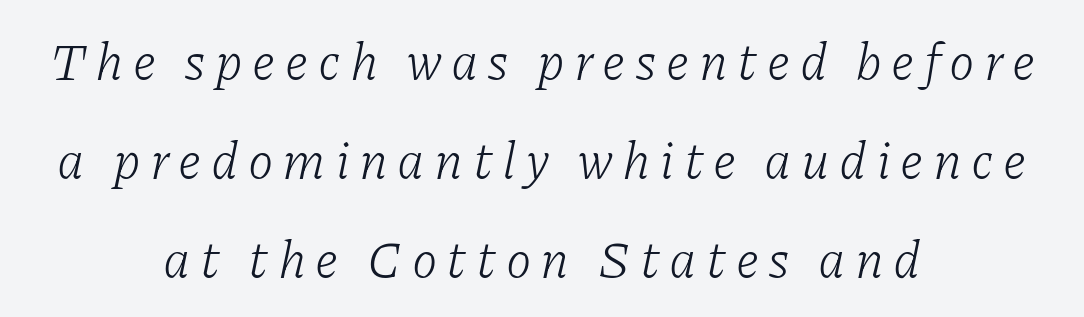
Has an underline been added? It has not. The rendering positions every line midway between the sides. The lines are spread far apart with generous leading. The face used here has a pronounced slope to its letters. A typesetter would call this proportional, since set widths differ per character.
